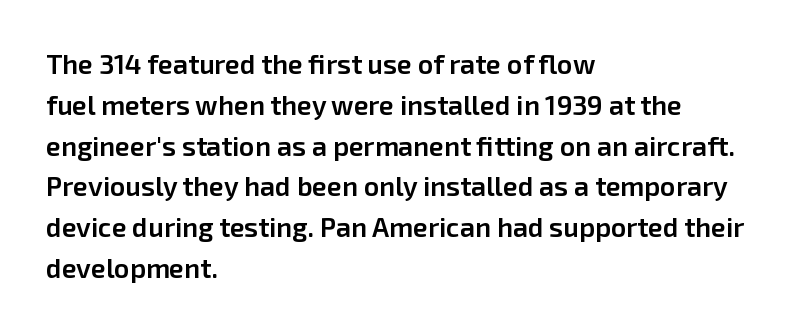
The image shows 27 px text type, upright; set left-aligned, normal line spacing (1.51x), normal letter spacing, not underlined.
